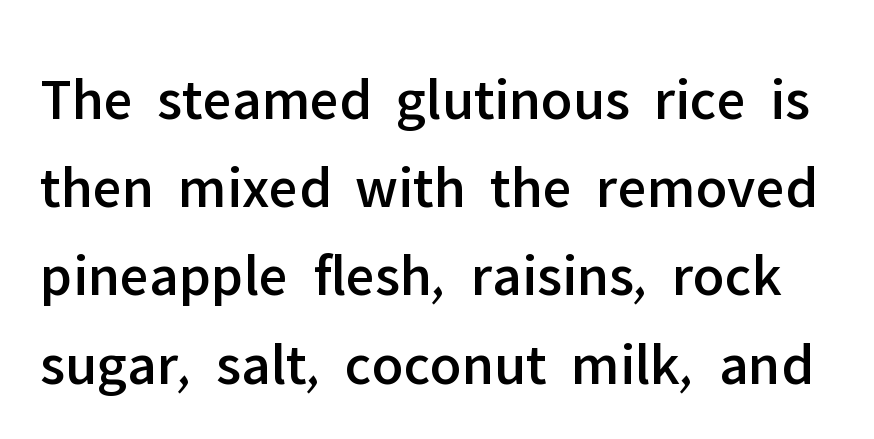
{"serif": "no", "italic": "no", "width": "normal", "stroke_contrast": "low", "x_height": "medium", "monospaced": "no", "underline": "no", "line_spacing": "normal", "line_spacing_ratio": 1.47, "letter_spacing": "normal", "letter_spacing_em": 0.0, "glyph_px": 60}
